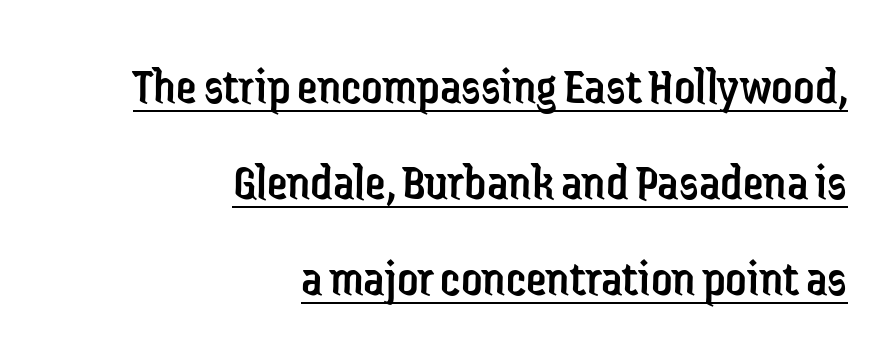
Looks like regular typesetting: each glyph gets only the width it needs. A roman cut, with each character standing at attention. This rendering leaves character spacing at its baseline value. You can tell from the bare stems that sans-serif type was used. The passage shown is not bold in any degree.
